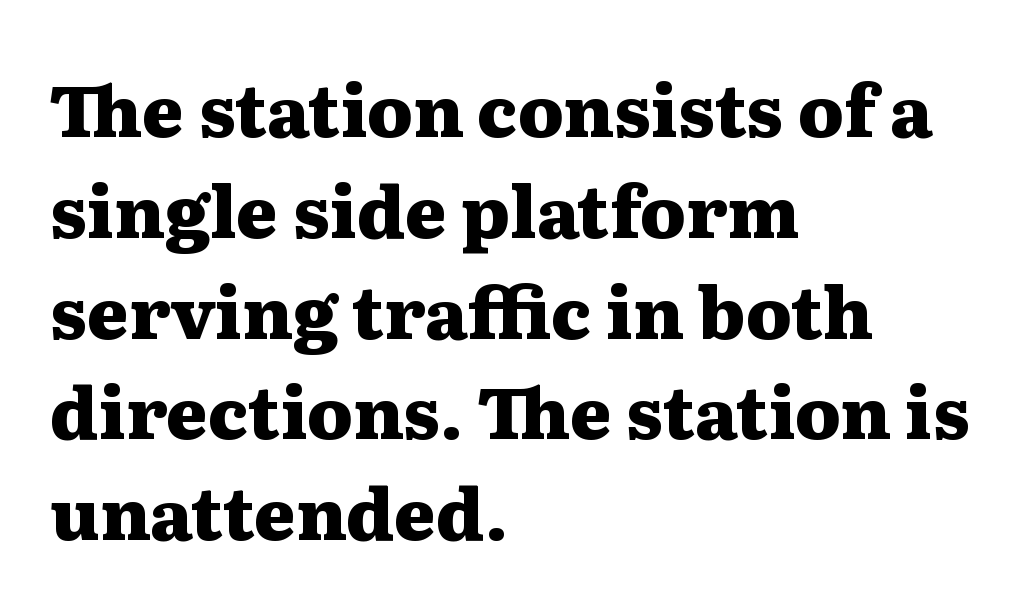
Q: Is the text bold? A: Yes.
Q: Is the text italic (slanted)? A: No, it is upright.
Q: Is the typeface a serif or a sans-serif typeface? A: Serif.
Q: Is the text underlined? A: No.
Q: How is the paragraph aligned? A: Left-aligned.
Q: Is the spacing between letters normal or unusually wide? A: Normal.
Q: Is the spacing between lines tight, normal or loose? A: Normal.
Q: Width (condensed, normal, or wide)? A: Wide.
Q: Stroke contrast? A: Medium.
Q: x-height? A: Medium.
Q: Monospaced? A: No.
